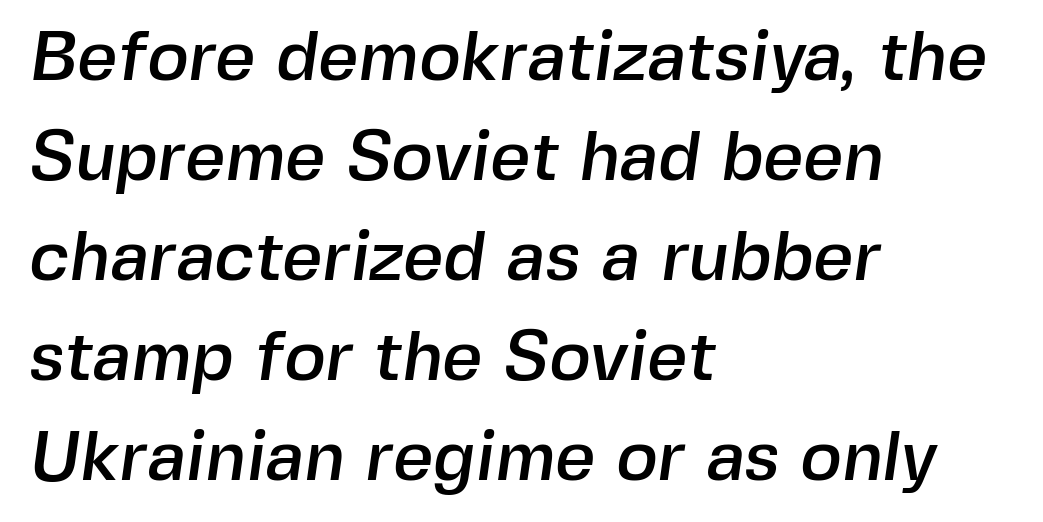
The image shows 70 px sans-serif type; set left-aligned, normal line spacing (1.43x), normal letter spacing, not underlined; a medium x-height.
